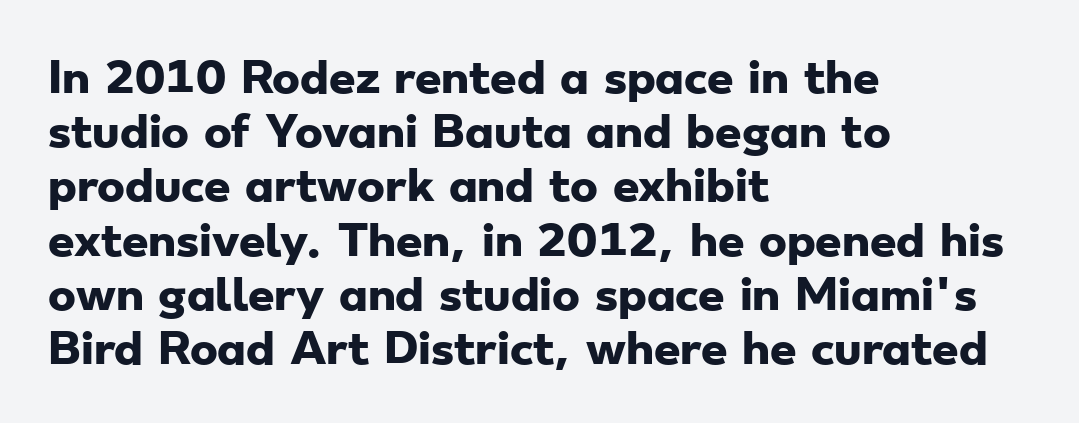
The image shows 42 px heavy, wide sans-serif type; set left-aligned, normal line spacing (1.29x), normal letter spacing, not underlined; low stroke contrast and a small x-height.
